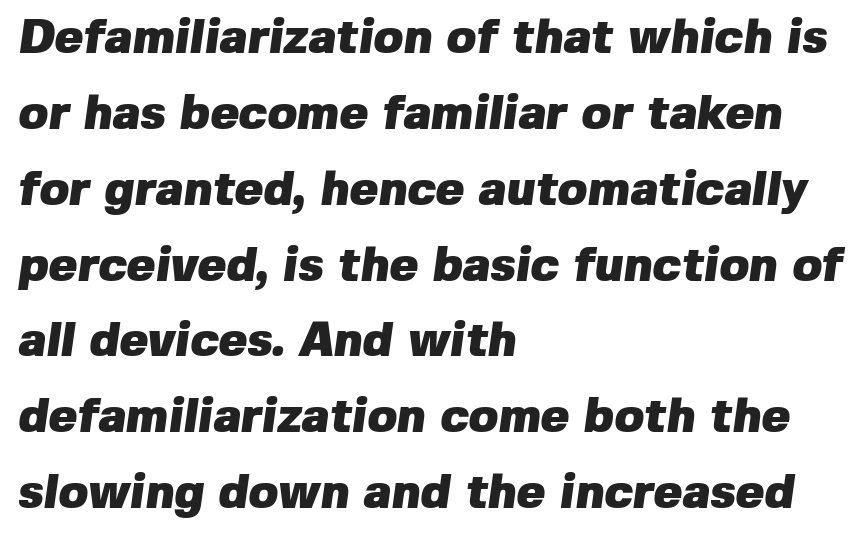
The image shows 48 px heavy sans-serif type; set left-aligned, normal line spacing (1.58x), normal letter spacing, not underlined; low stroke contrast and a medium x-height.
